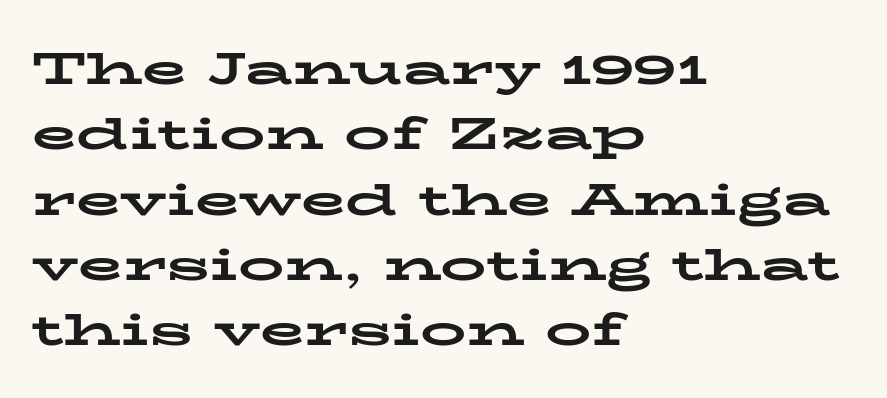
Between one letter and the next there's only the usual sliver of space. Bold? Absolutely — the strokes are thick and heavy. No word sits above an underline. The rendering uses natural spacing where letterforms have individual widths. Honestly, the row spacing looks completely unremarkable. The font's upright variant was chosen for this text.
